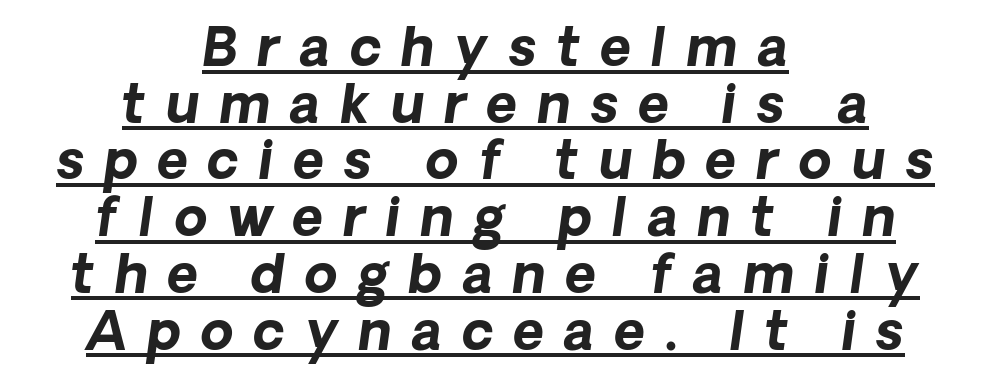
The image shows 53 px bold type, italic (leaning right); set centered, tight line spacing (1.07x), unusually wide letter spacing (+0.38 em), underlined; low stroke contrast and a medium x-height.
